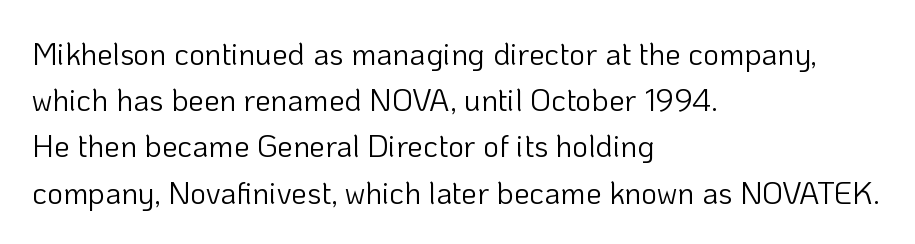
This rendering leaves character spacing at its baseline value. Serif or sans? Sans — the stroke terminals are bare. Line beginnings align vertically; line endings do not. If you drew a line through each stem, it would be perfectly vertical. Stem width sits at or under what a default text font uses.
